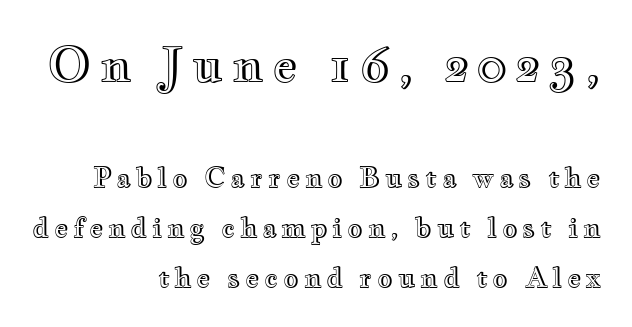
Is the block centered? No — it sits flush against the right margin. Size contrast runs from large at the top to small at the bottom. This sample uses an upright cut, with every glyph sitting square on the baseline. The letters advance in unequal steps, a hallmark of proportional type. Lines of text with bare space underneath.
